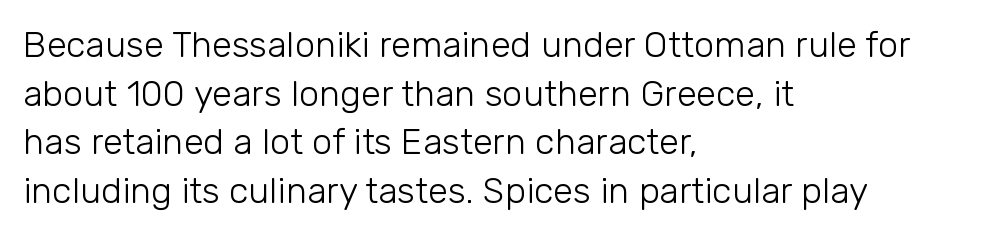
The image shows 36 px light sans-serif type, upright; set left-aligned, normal line spacing (1.35x), normal letter spacing, not underlined; low stroke contrast and a medium x-height.
